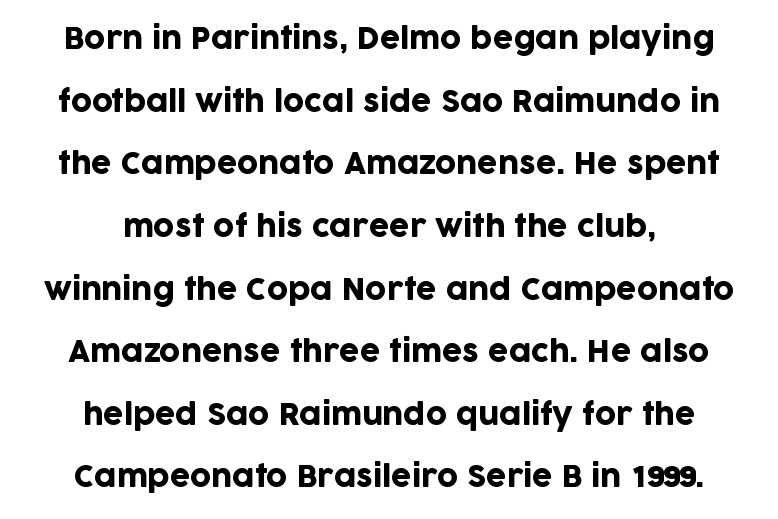
{"serif": "no", "italic": "no", "width": "normal", "stroke_contrast": "low", "x_height": "large", "monospaced": "no", "underline": "no", "align": "center", "line_spacing": "loose", "line_spacing_ratio": 2.16, "letter_spacing": "normal", "letter_spacing_em": 0.0, "glyph_px": 29}
